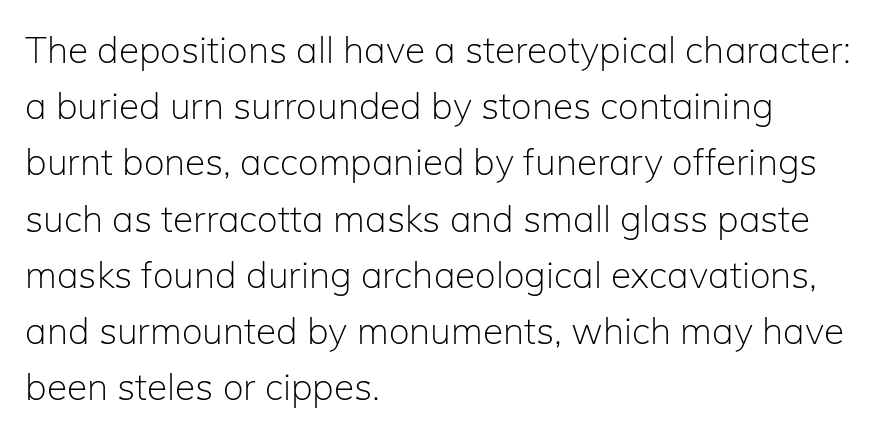
The image shows 37 px light sans-serif type, upright; set left-aligned, normal line spacing (1.52x), normal letter spacing, not underlined; low stroke contrast and a medium x-height.
